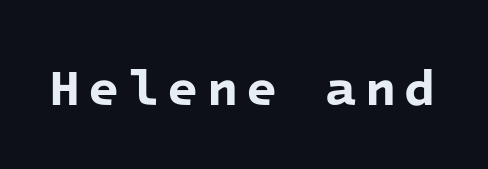
The image shows 51 px bold sans-serif type, monospaced; set not underlined; low stroke contrast and a medium x-height.
